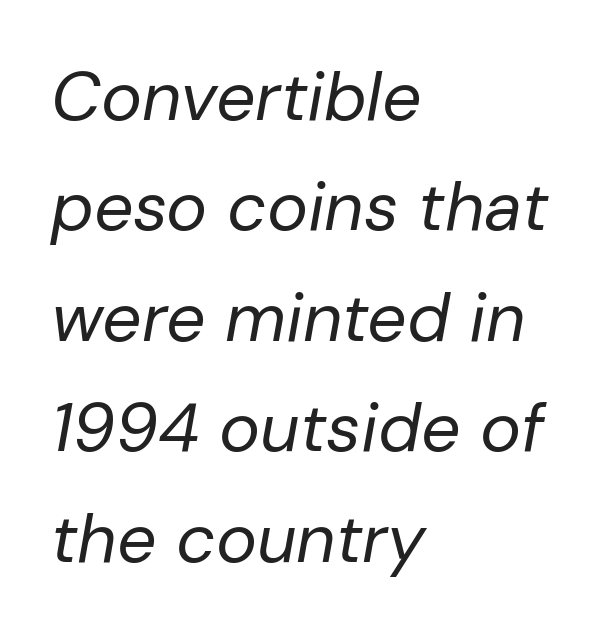
{"italic": "yes", "lean": "right", "slant_degrees": 10, "bold": "no", "weight": "regular", "width": "normal", "stroke_contrast": "low", "x_height": "medium", "monospaced": "no", "underline": "no", "align": "left", "line_spacing": "normal", "line_spacing_ratio": 1.6, "letter_spacing": "normal", "letter_spacing_em": 0.0, "glyph_px": 69}
